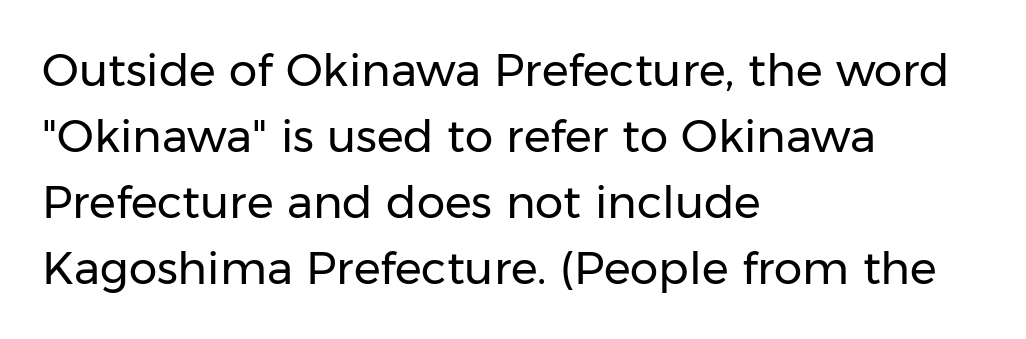
No heavy texture on the line: the type isn't bold. Is there much room between lines? A standard amount, neither cramped nor airy. Each row of text sits above clean, open space. Stroke terminals: plain, sans-serif.
